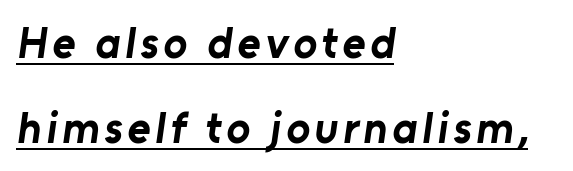
The leading is generous, giving the passage an open texture. Is the type bold? Yes — the strokes are clearly thick and heavy. Classification — sans serif. If you drew a ruler down the left edge, every line would touch it. Quick note: underline on.
